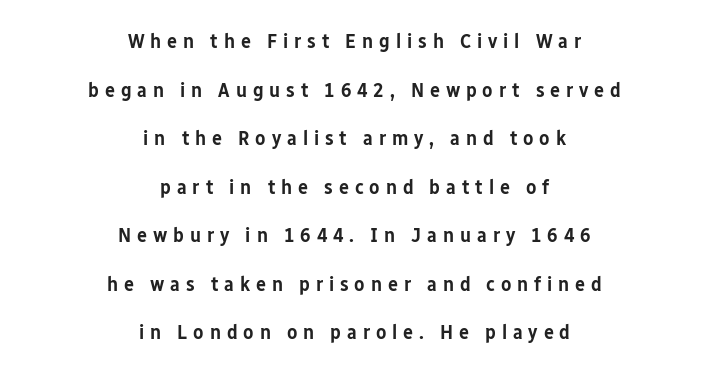
Descenders are the only things crossing below the line. You could only call the tracking loose — the letters float apart. This sample is center-justified, so both line endings float freely. The space between consecutive lines is lavish. The typesetting leans somewhat heavy: a semibold.
